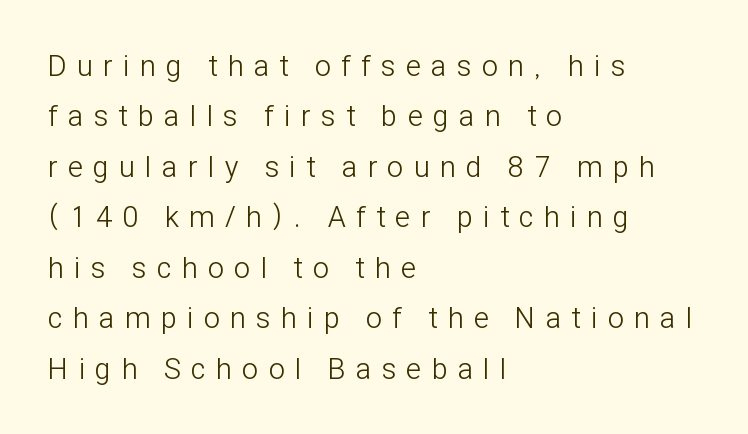
Q: Is the text bold? A: No.
Q: Is the text italic (slanted)? A: No, it is upright.
Q: Is the typeface a serif or a sans-serif typeface? A: Sans-serif.
Q: Is the text underlined? A: No.
Q: How is the paragraph aligned? A: Left-aligned.
Q: Is the spacing between letters normal or unusually wide? A: Unusually wide.
Q: Width (condensed, normal, or wide)? A: Condensed.
Q: Stroke contrast? A: Low.
Q: x-height? A: Medium.
Q: Monospaced? A: No.
